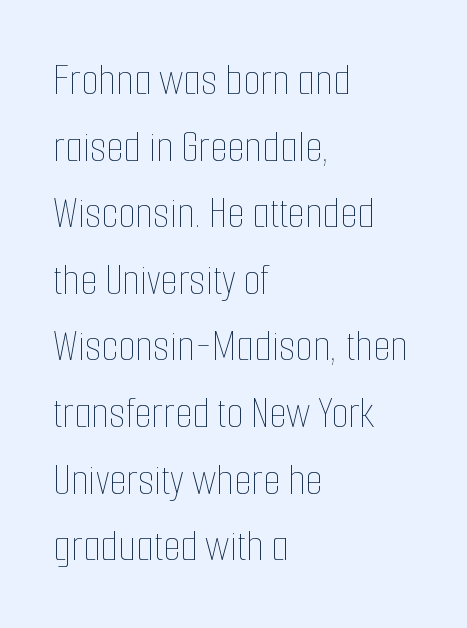
The image shows 45 px thin, condensed type, upright; set left-aligned, normal line spacing (1.48x), normal letter spacing, not underlined; low stroke contrast and a medium x-height.
